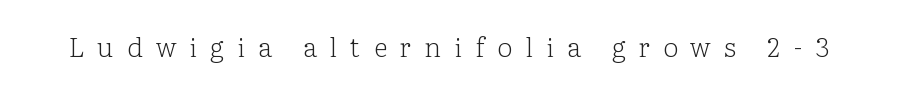
Q: Is the text bold? A: No.
Q: Is the text italic (slanted)? A: No, it is upright.
Q: Is the text underlined? A: No.
Q: Is the spacing between letters normal or unusually wide? A: Unusually wide.
